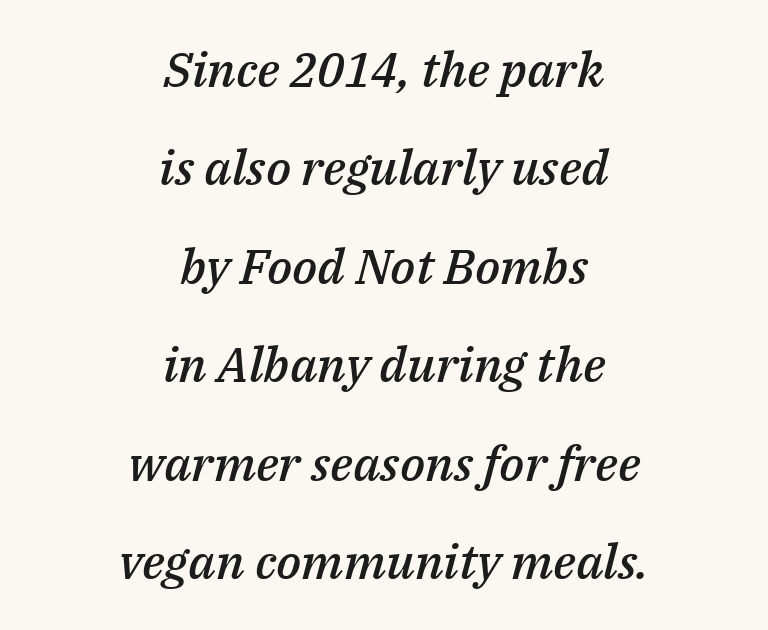
{"italic": "yes", "lean": "right", "slant_degrees": 14, "bold": "semi", "weight": "semibold", "width": "normal", "stroke_contrast": "medium", "x_height": "medium", "monospaced": "no", "underline": "no", "align": "center", "line_spacing": "loose", "line_spacing_ratio": 2.01, "letter_spacing": "normal", "letter_spacing_em": 0.0, "glyph_px": 49}
